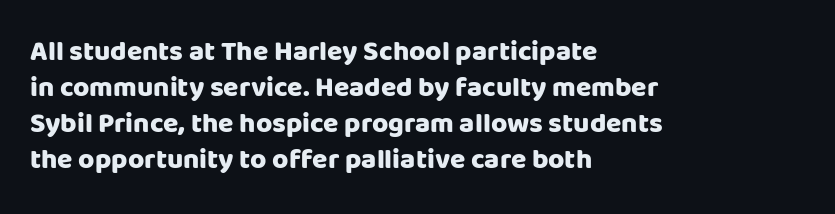
Q: Is the text bold? A: Yes.
Q: Is the text italic (slanted)? A: No, it is upright.
Q: Is the typeface a serif or a sans-serif typeface? A: Sans-serif.
Q: Is the text underlined? A: No.
Q: How is the paragraph aligned? A: Left-aligned.
Q: Is the spacing between letters normal or unusually wide? A: Normal.
Q: Is the spacing between lines tight, normal or loose? A: Normal.
Q: Width (condensed, normal, or wide)? A: Normal.
Q: Stroke contrast? A: Low.
Q: x-height? A: Large.
Q: Monospaced? A: No.
